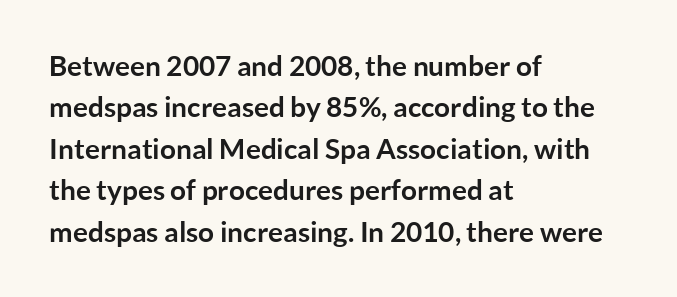
Q: Is the text bold? A: Yes.
Q: Is the text italic (slanted)? A: No, it is upright.
Q: Is the typeface a serif or a sans-serif typeface? A: Sans-serif.
Q: Is the text underlined? A: No.
Q: How is the paragraph aligned? A: Left-aligned.
Q: Is the spacing between letters normal or unusually wide? A: Normal.
Q: Is the spacing between lines tight, normal or loose? A: Normal.
Q: Width (condensed, normal, or wide)? A: Normal.
Q: Stroke contrast? A: Low.
Q: x-height? A: Medium.
Q: Monospaced? A: No.
